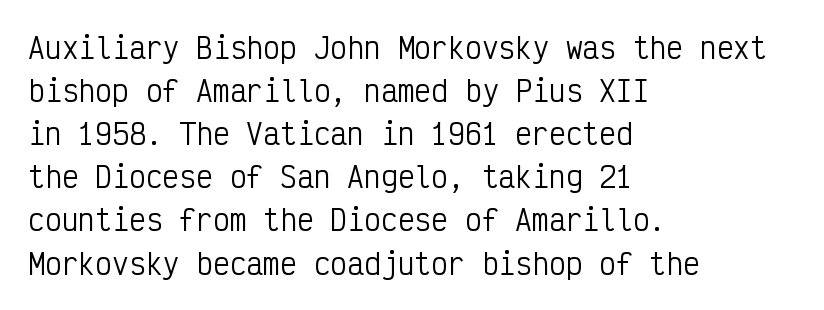
The image shows 28 px regular-weight, condensed sans-serif type, upright, monospaced; set left-aligned, normal line spacing (1.54x), normal letter spacing, not underlined; low stroke contrast and a medium x-height.
